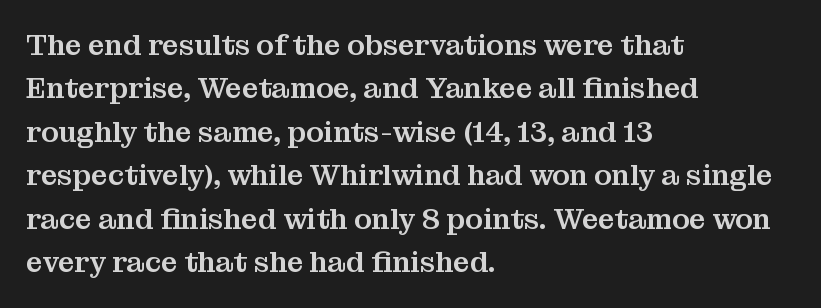
{"serif": "yes", "italic": "no", "width": "normal", "stroke_contrast": "medium", "x_height": "medium", "monospaced": "no", "underline": "no", "align": "left", "line_spacing": "normal", "line_spacing_ratio": 1.5, "letter_spacing": "normal", "letter_spacing_em": 0.0, "glyph_px": 29}
